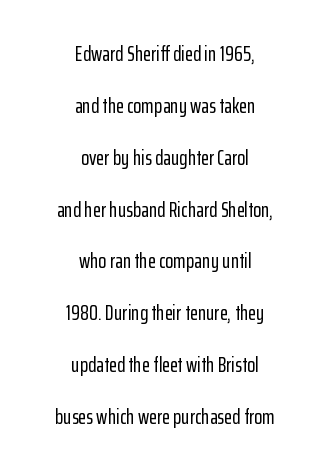
{"italic": "no", "underline": "no", "align": "center", "line_spacing": "loose", "line_spacing_ratio": 2.47, "letter_spacing": "normal", "letter_spacing_em": 0.0, "glyph_px": 21}
